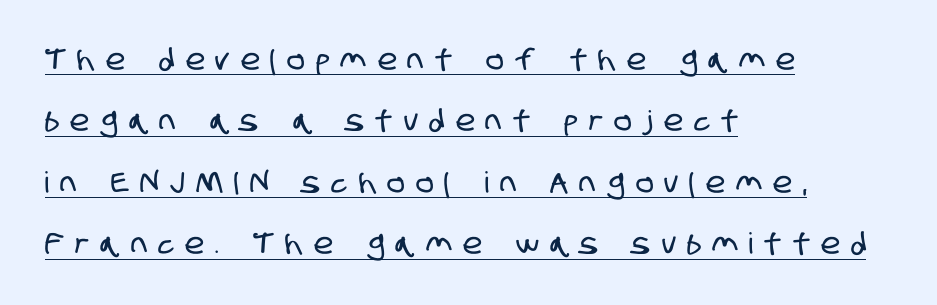
Do the characters align in a grid? No, the font is proportional. These lines are set flush left with a ragged right edge. Each letter's strokes conclude bluntly, with no projecting serifs. What decoration does the sample have? An underline. Glyph-to-glyph distance is far greater than everyday printed text.
